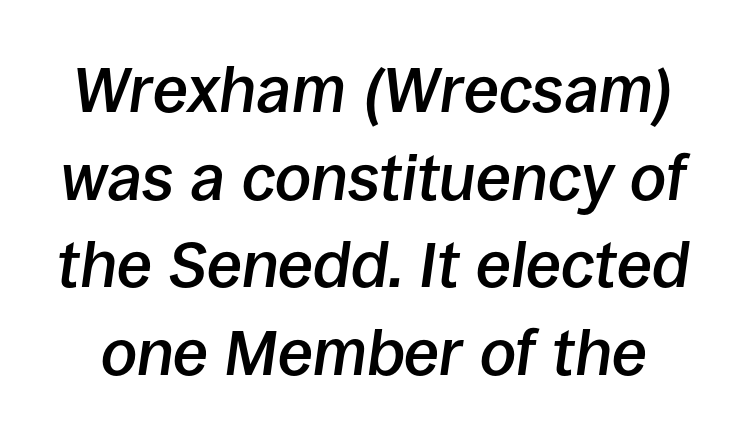
The rendering uses natural spacing where letterforms have individual widths. Glyph-to-glyph distance matches everyday printed text. Slant detected: the letters are inclined. Successive baselines arrive at the customary interval. How heavy is the stroke? Medium-heavy — a semibold, shy of bold. Beneath every word, the page is bare.
